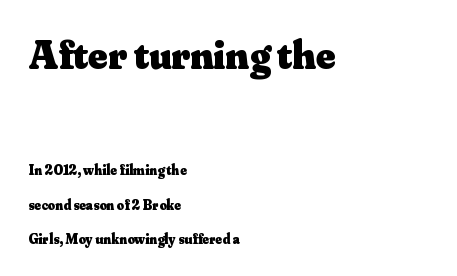
Q: Is the text bold? A: Yes.
Q: Is the text italic (slanted)? A: No, it is upright.
Q: Is the typeface a serif or a sans-serif typeface? A: Serif.
Q: Is the text underlined? A: No.
Q: How is the paragraph aligned? A: Left-aligned.
Q: Is the spacing between letters normal or unusually wide? A: Normal.
Q: Is the spacing between lines tight, normal or loose? A: Loose.
Q: Which block of text is set in a larger size, the first (top) or the second (bottom)? A: The first (top) one.
Q: Width (condensed, normal, or wide)? A: Normal.
Q: Stroke contrast? A: Medium.
Q: x-height? A: Small.
Q: Monospaced? A: No.
